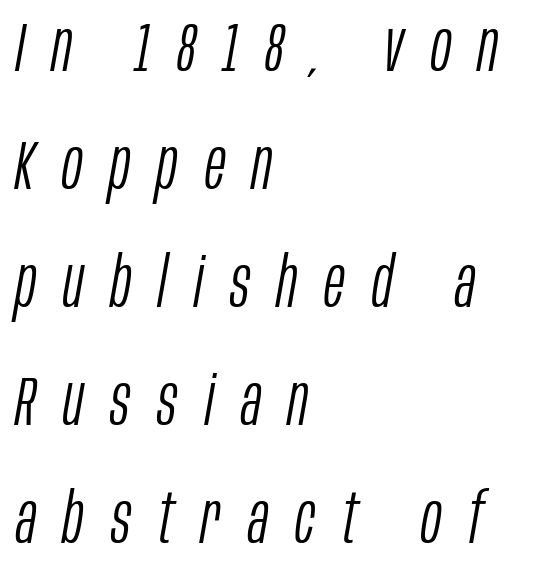
{"italic": "yes", "lean": "right", "slant_degrees": 10, "bold": "no", "weight": "light", "width": "condensed", "stroke_contrast": "low", "x_height": "large", "monospaced": "no", "underline": "no", "align": "left", "line_spacing_ratio": 1.71, "letter_spacing": "wide", "letter_spacing_em": 0.39, "glyph_px": 69}
